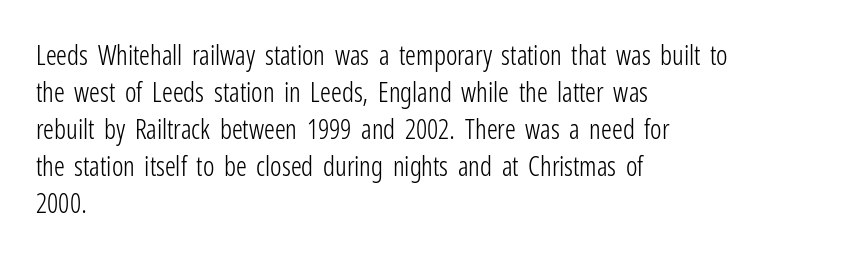
Q: Is the text bold? A: No.
Q: Is the text italic (slanted)? A: No, it is upright.
Q: Is the text underlined? A: No.
Q: How is the paragraph aligned? A: Left-aligned.
Q: Is the spacing between letters normal or unusually wide? A: Normal.
Q: Is the spacing between lines tight, normal or loose? A: Normal.
